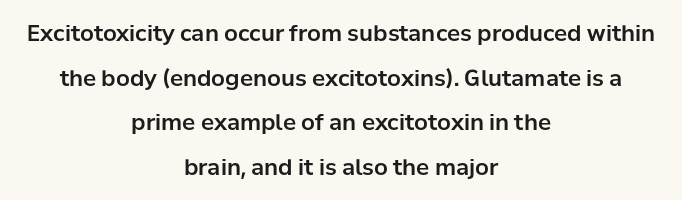
The image shows 22 px text type, upright; set centered, loose line spacing (2.03x), normal letter spacing, not underlined.
